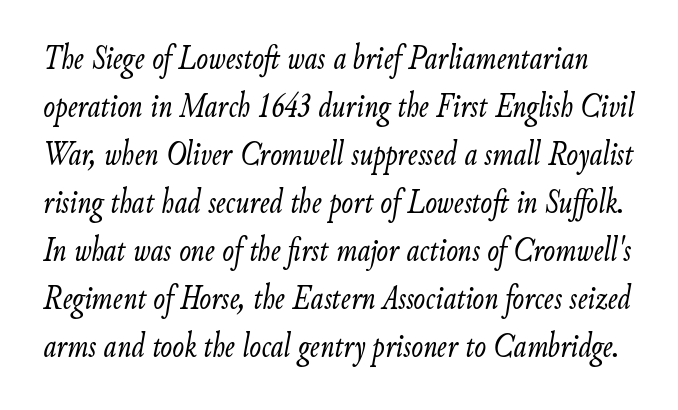
{"italic": "yes", "lean": "right", "slant_degrees": 9, "bold": "no", "weight": "light", "width": "condensed", "stroke_contrast": "low", "x_height": "small", "monospaced": "no", "underline": "no", "line_spacing": "normal", "line_spacing_ratio": 1.37, "letter_spacing": "normal", "letter_spacing_em": 0.0, "glyph_px": 35}
